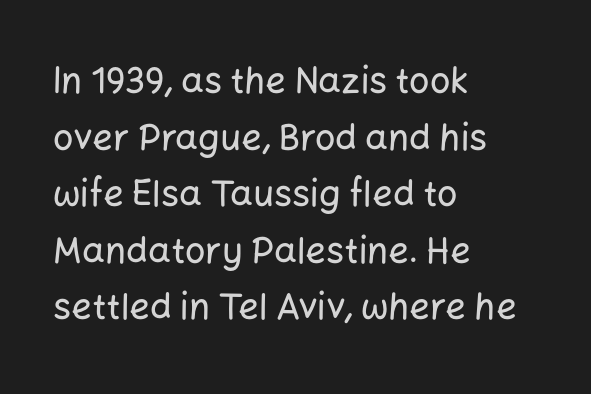
Note the varied advance widths — an 'i' is clearly narrower than an 'm'. The foot of each line stays bare and open. Check where the strokes stop: nothing finishes them off — pure sans. The lettering stays uniformly vertical, giving the passage a roman look. Spacing between characters is what you'd get straight out of the box. Leading matches the norm, producing a regular column.
